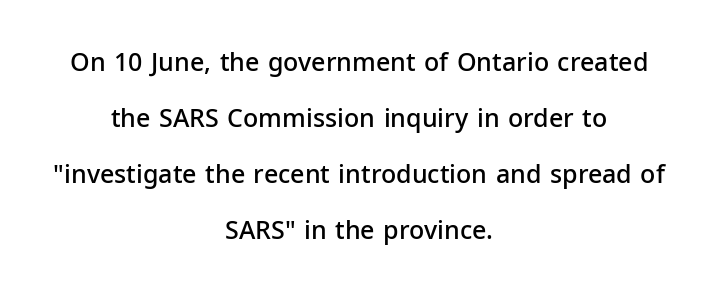
Letter spacing: default. A typesetter would call this leading open, well beyond the default. The baseline area is clear. The type sits square on the baseline with zero lean.
